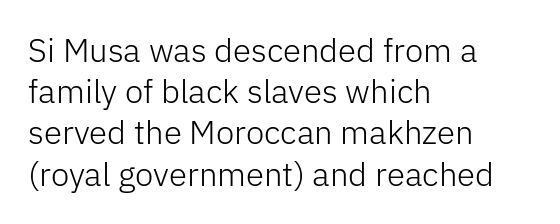
The letters carry no serifs — their stems end cleanly without finishing strokes. The font's upright variant was chosen for this text. You could not count columns in this text — the font is proportionally spaced. Letters rest on an invisible, unmarked baseline. Here the glyphs are tracked normally, forming tight word shapes.
